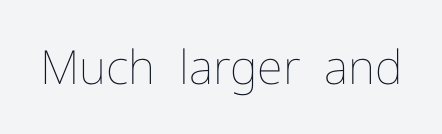
Q: Is the text bold? A: No.
Q: Is the text italic (slanted)? A: No, it is upright.
Q: Is the text underlined? A: No.
Q: Is the spacing between letters normal or unusually wide? A: Normal.
Q: Width (condensed, normal, or wide)? A: Normal.
Q: Stroke contrast? A: Low.
Q: x-height? A: Medium.
Q: Monospaced? A: No.
